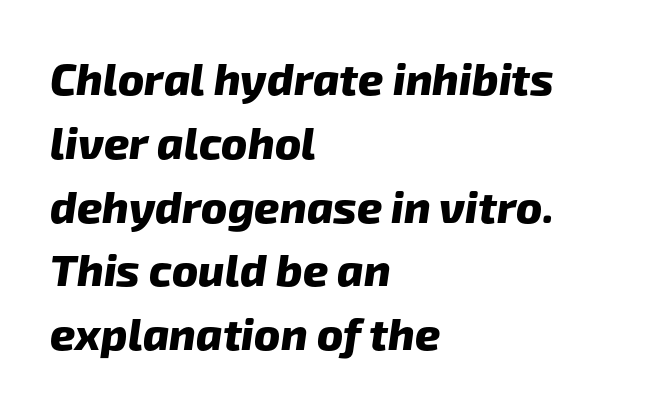
The image shows 44 px heavy sans-serif type; set left-aligned, normal line spacing (1.45x), normal letter spacing, not underlined; low stroke contrast and a medium x-height.
